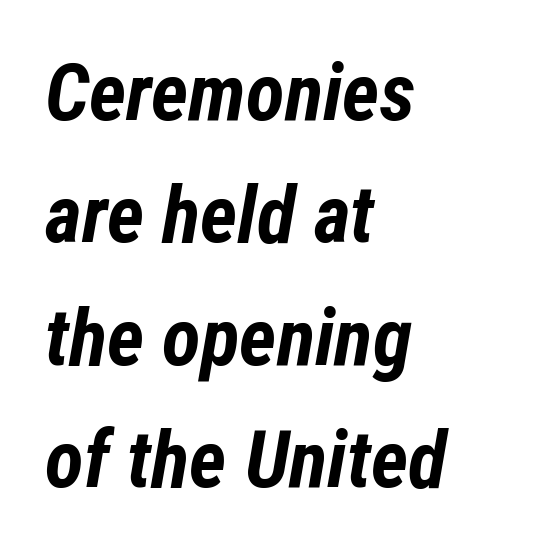
Q: Is the text bold? A: Yes.
Q: Is the text italic (slanted)? A: Yes, it leans right by about 12 degrees.
Q: Is the text underlined? A: No.
Q: How is the paragraph aligned? A: Left-aligned.
Q: Is the spacing between letters normal or unusually wide? A: Normal.
Q: Is the spacing between lines tight, normal or loose? A: Normal.
Q: Width (condensed, normal, or wide)? A: Condensed.
Q: Stroke contrast? A: Low.
Q: x-height? A: Medium.
Q: Monospaced? A: No.
